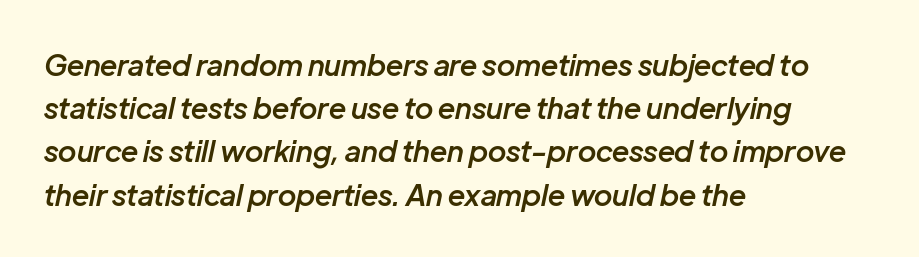
The image shows 29 px semibold type, italic (leaning right); set left-aligned, normal line spacing (1.49x), normal letter spacing, not underlined; low stroke contrast and a medium x-height.
